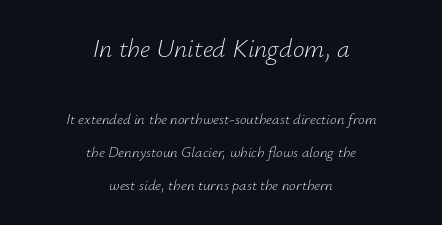
The image shows 26 px text type, italic (leaning right); set centered, loose line spacing (2.22x), normal letter spacing, not underlined; the first (top) block is 1.73x larger.
